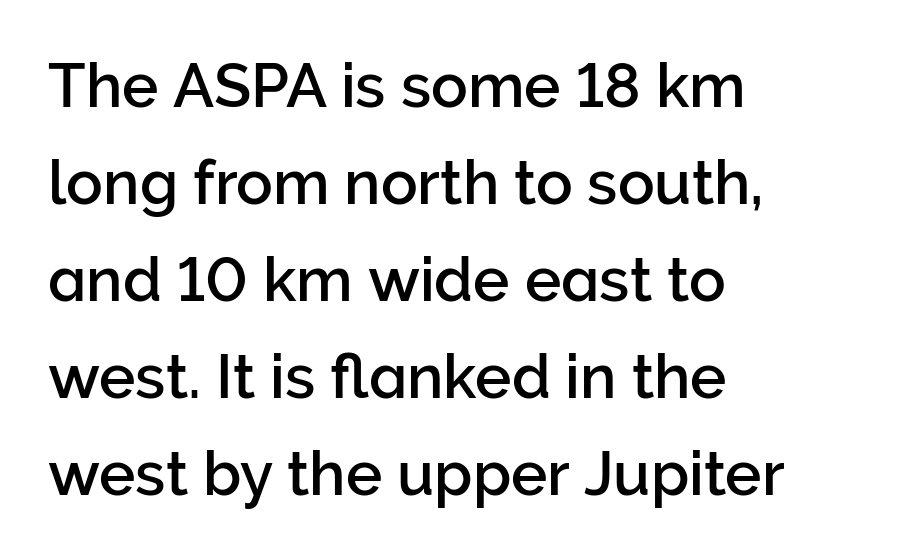
Line spacing here is normal. A sans-serif font was chosen for this passage. Any mark beneath the type? The region is blank. This is the regular roman posture of the typeface.
